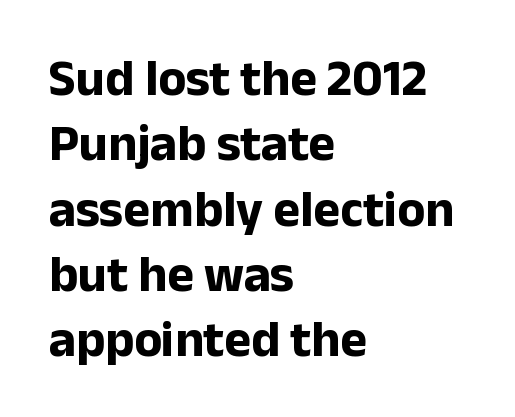
Q: Is the text bold? A: Yes.
Q: Is the text italic (slanted)? A: No, it is upright.
Q: Is the typeface a serif or a sans-serif typeface? A: Sans-serif.
Q: Is the text underlined? A: No.
Q: How is the paragraph aligned? A: Left-aligned.
Q: Is the spacing between letters normal or unusually wide? A: Normal.
Q: Is the spacing between lines tight, normal or loose? A: Normal.
Q: Width (condensed, normal, or wide)? A: Normal.
Q: Stroke contrast? A: Low.
Q: x-height? A: Medium.
Q: Monospaced? A: No.
